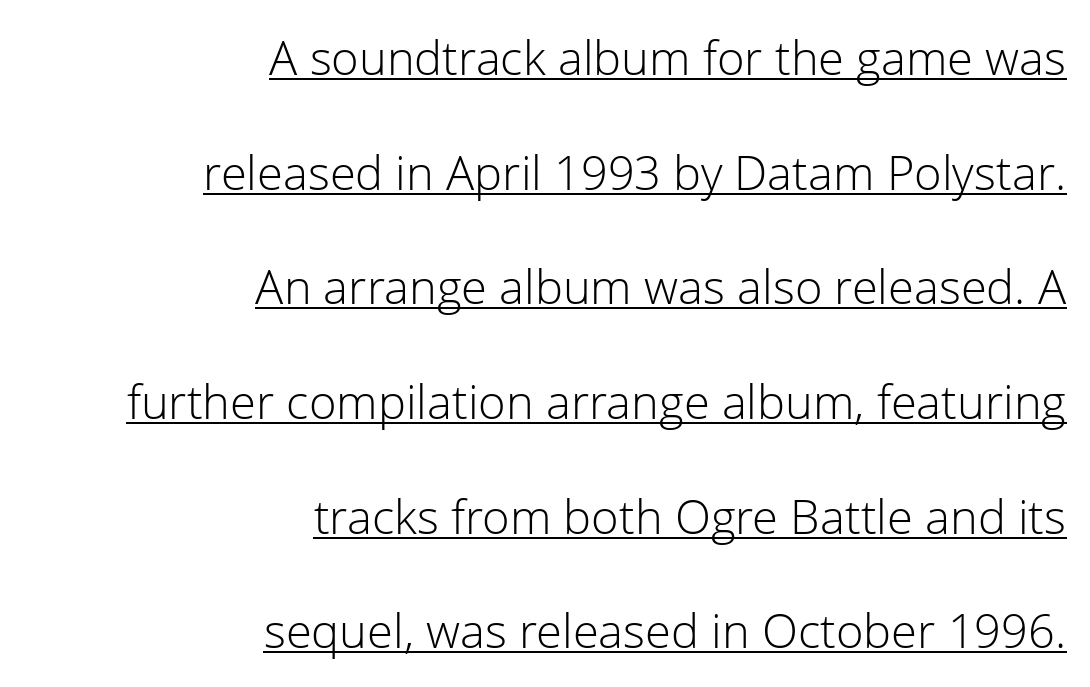
Q: Is the text bold? A: No.
Q: Is the text italic (slanted)? A: No, it is upright.
Q: Is the typeface a serif or a sans-serif typeface? A: Sans-serif.
Q: Is the text underlined? A: Yes.
Q: How is the paragraph aligned? A: Right-aligned.
Q: Is the spacing between letters normal or unusually wide? A: Normal.
Q: Is the spacing between lines tight, normal or loose? A: Loose.
Q: Width (condensed, normal, or wide)? A: Normal.
Q: Stroke contrast? A: Low.
Q: x-height? A: Medium.
Q: Monospaced? A: No.
